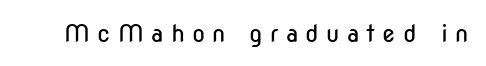
Q: Is the text bold? A: No.
Q: Is the text italic (slanted)? A: No, it is upright.
Q: Is the text underlined? A: No.
Q: Is the spacing between letters normal or unusually wide? A: Unusually wide.
